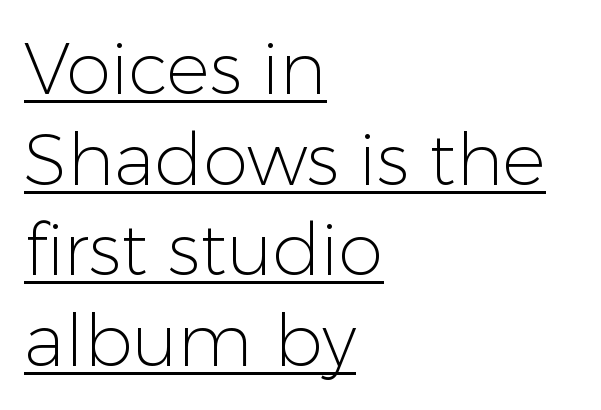
The image shows 72 px light sans-serif type, upright; set left-aligned, normal line spacing (1.26x), normal letter spacing, underlined; low stroke contrast and a medium x-height.
